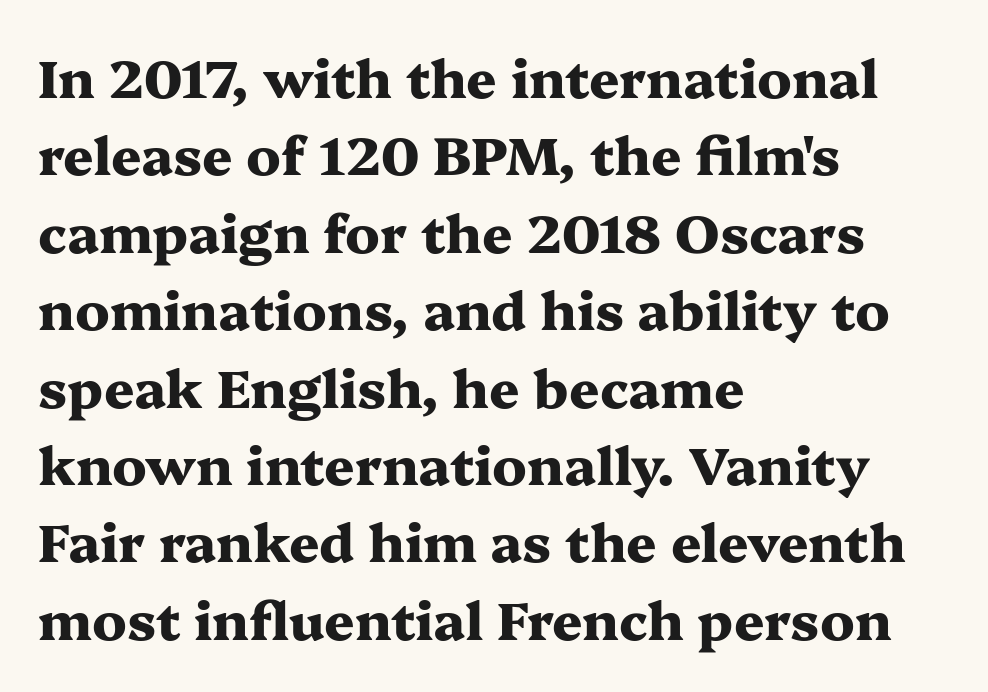
Set as a true bold cut, around the 700 mark. This rendering uses left alignment, leaving the right contour irregular. Here the designer chose a conventional face with non-uniform glyph widths. In terms of posture, this sample is upright. Type style note: has serifs.
